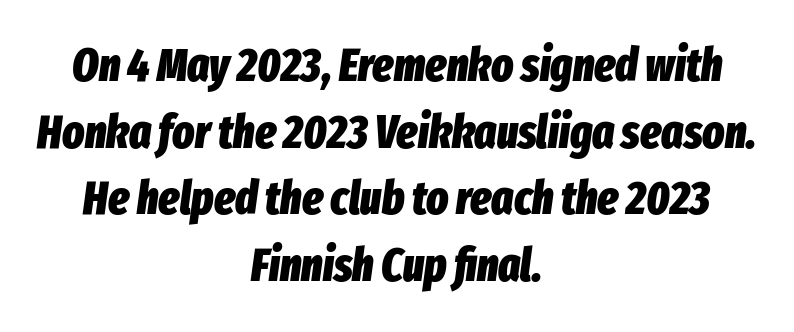
How heavy is the stroke? Heavy — this is a bold. In terms of letterspacing, this is plain default setting. Which margin do the lines hug? Neither — every line sits in the middle. What's the leading like? Ordinary, nothing unusual. The typography opts for an oblique posture over an upright one. A bare baseline throughout the passage.
